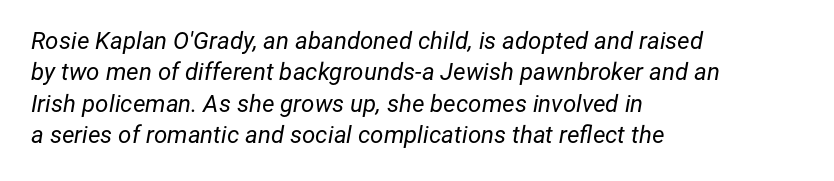
Horizontally, the lines are justified to the leading edge only. The typeface has the unassuming heft of standard copy or less. Is there much room between lines? A standard amount, neither cramped nor airy. Notice how the stems are inclined rather than vertical — that's the hallmark of italics. Honestly, the letter spacing is just normal — you wouldn't notice it. Quick note: underline off.
